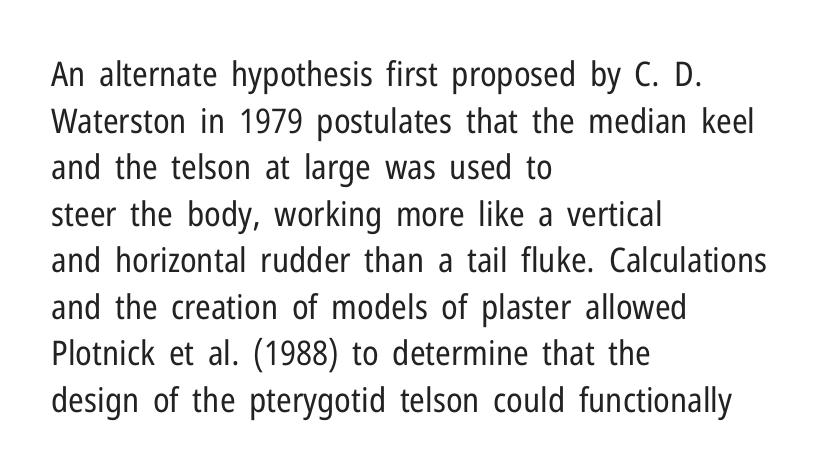
Q: Is the text bold? A: No.
Q: Is the text italic (slanted)? A: No, it is upright.
Q: Is the typeface a serif or a sans-serif typeface? A: Sans-serif.
Q: Is the text underlined? A: No.
Q: How is the paragraph aligned? A: Left-aligned.
Q: Is the spacing between letters normal or unusually wide? A: Normal.
Q: Is the spacing between lines tight, normal or loose? A: Normal.
Q: Width (condensed, normal, or wide)? A: Condensed.
Q: Stroke contrast? A: Low.
Q: x-height? A: Medium.
Q: Monospaced? A: No.
